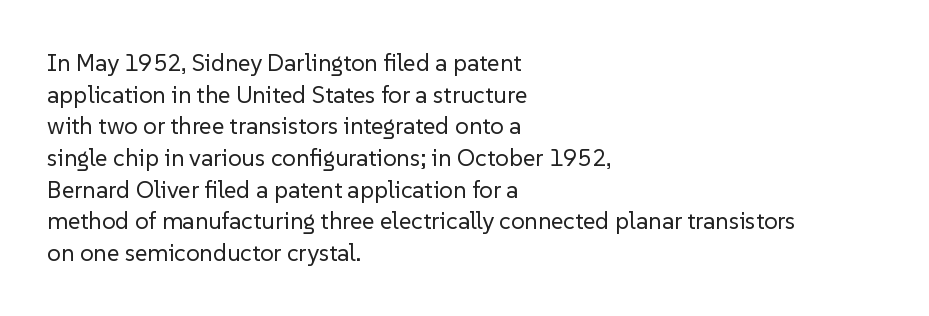
Leftover space on each line is placed entirely after the last word. The typesetting does not lean heavy: it is not bold. Honestly, the letter spacing is just normal — you wouldn't notice it. Underline: absent. If you drew a line through each stem, it would be perfectly vertical.
